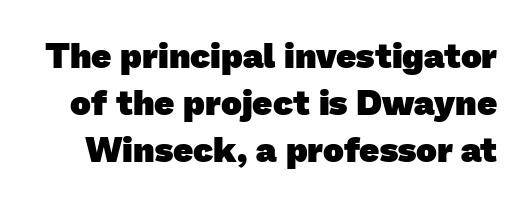
Q: Is the text bold? A: Yes.
Q: Is the typeface a serif or a sans-serif typeface? A: Sans-serif.
Q: Is the text underlined? A: No.
Q: Is the spacing between letters normal or unusually wide? A: Normal.
Q: Is the spacing between lines tight, normal or loose? A: Normal.
Q: Width (condensed, normal, or wide)? A: Normal.
Q: Stroke contrast? A: Low.
Q: x-height? A: Medium.
Q: Monospaced? A: No.
